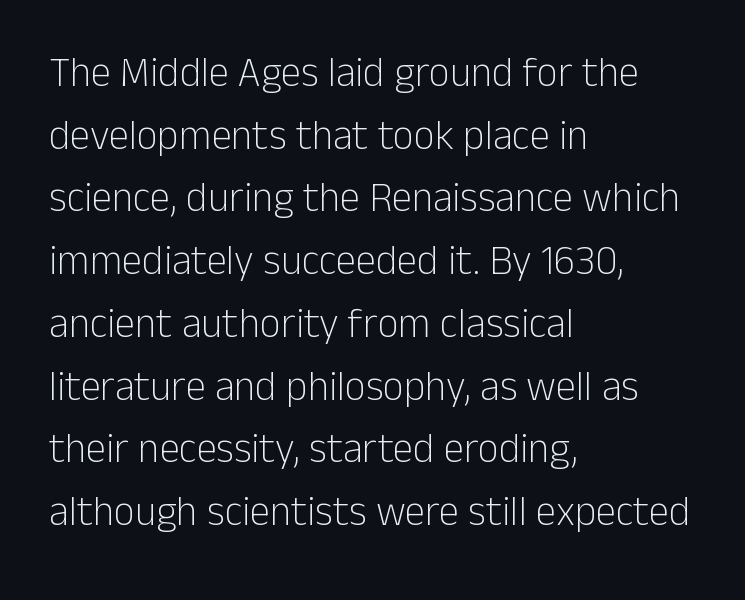
Compared with a centered layout, this one pins lines to the left instead. A sans-serif font was chosen for this passage. Decoration check: the copy has no underline. Looks like regular typesetting: each glyph gets only the width it needs.
